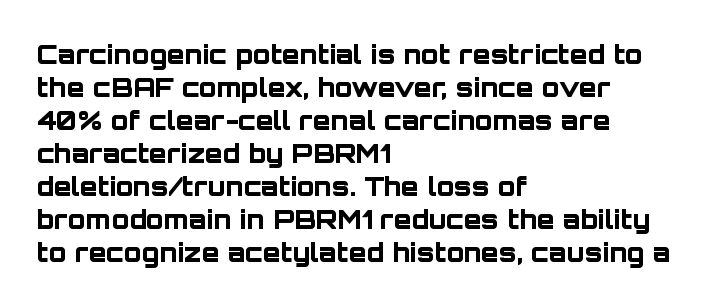
The leading is moderate, giving the passage an even texture. A dark, heavy texture on the line: the type is bold. Descenders hang freely into open space. Letter spacing: default. Notice how the passage keeps a crisp vertical edge on the left only. This is roman type, the default non-slanted kind.
